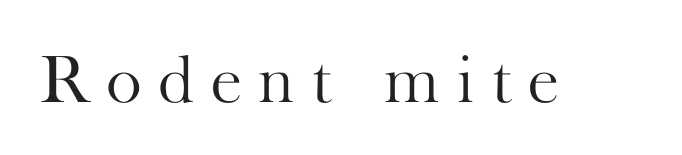
The image shows 68 px light serif type, upright; set unusually wide letter spacing (+0.24 em), not underlined; high stroke contrast and a small x-height.
